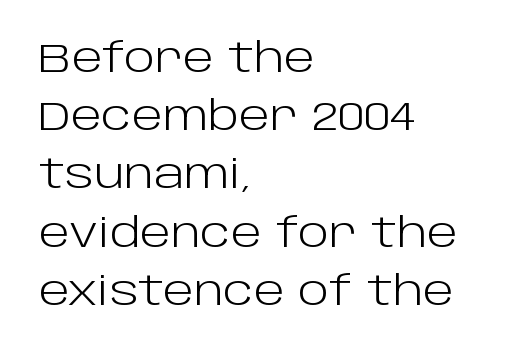
The image shows 41 px light sans-serif type, upright; set left-aligned, normal line spacing (1.42x), normal letter spacing, not underlined; low stroke contrast and a large x-height.
